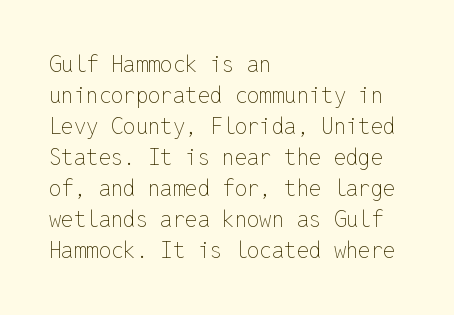
{"italic": "no", "bold": "no", "underline": "no", "align": "left", "line_spacing": "normal", "line_spacing_ratio": 1.41, "letter_spacing": "normal", "letter_spacing_em": 0.0, "glyph_px": 22}
